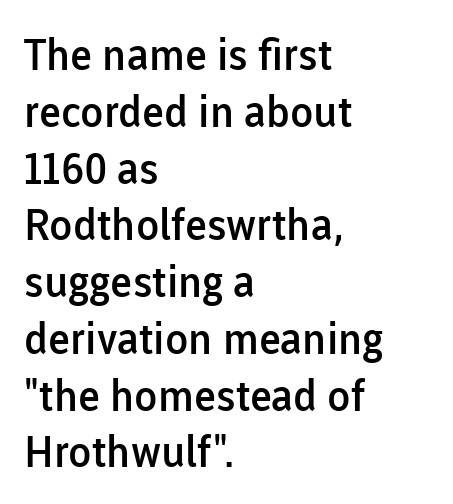
The image shows 43 px semibold sans-serif type, upright; set left-aligned, normal line spacing (1.32x), normal letter spacing, not underlined; low stroke contrast and a medium x-height.
